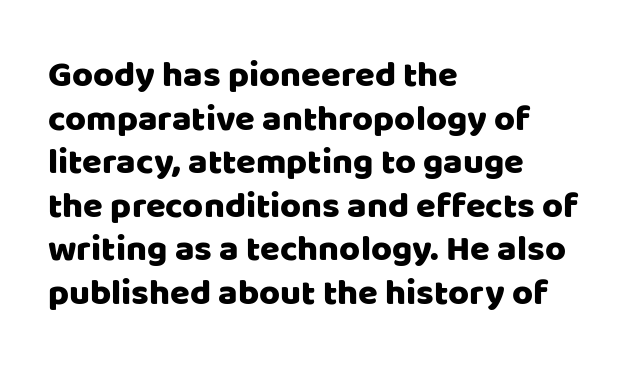
Letter spacing: default. The rendering shows plain stroke endings on the letterforms — a sans-serif design. Character widths vary here, with narrow letters taking less room than wide ones. The strip under each line holds only bare page. One-word summary of the alignment: left.
